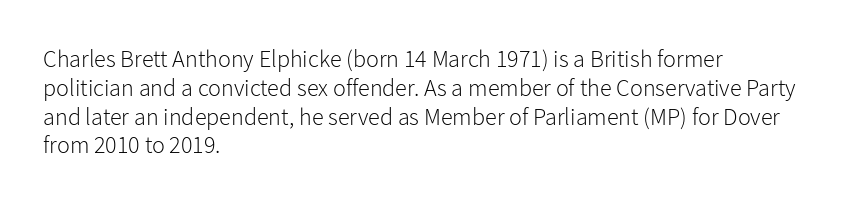
{"italic": "no", "bold": "no", "underline": "no", "align": "left", "line_spacing_ratio": 1.2, "letter_spacing": "normal", "letter_spacing_em": 0.0, "glyph_px": 24}
